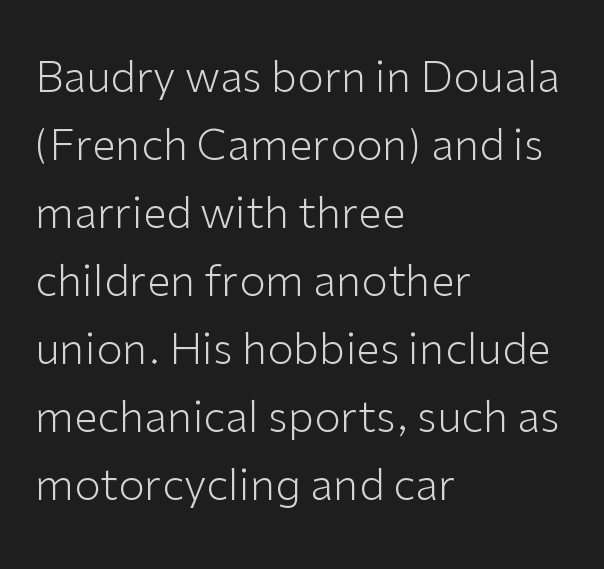
{"serif": "no", "italic": "no", "bold": "no", "weight": "light", "width": "normal", "stroke_contrast": "low", "x_height": "medium", "monospaced": "no", "underline": "no", "align": "left", "line_spacing": "normal", "line_spacing_ratio": 1.58, "letter_spacing": "normal", "letter_spacing_em": 0.0, "glyph_px": 43}
